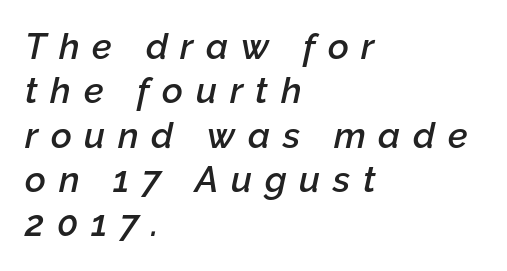
{"italic": "yes", "lean": "right", "slant_degrees": 12, "bold": "semi", "weight": "semibold", "width": "normal", "stroke_contrast": "low", "x_height": "medium", "monospaced": "no", "underline": "no", "align": "left", "line_spacing_ratio": 1.23, "letter_spacing": "wide", "letter_spacing_em": 0.35, "glyph_px": 36}
